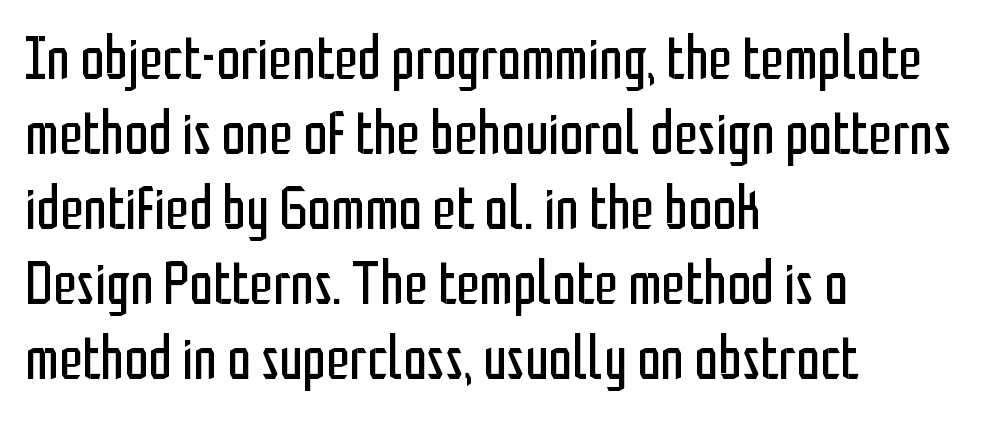
These lines are set flush left with a ragged right edge. If you drew a line through each stem, it would be perfectly vertical. The characters display no serif detailing; their extremities are plain. The gaps between neighbouring characters are ordinary and unremarkable. Stem width sits at or under what a default text font uses. Glance below the letters and you will spot only blank space.
